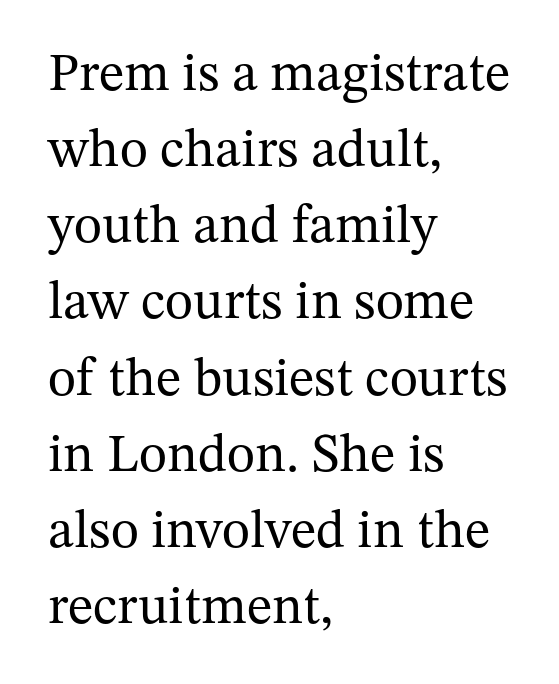
Decoration check: the copy has no underline. The letters sit at their default tracking, neither squeezed nor spread. Examine the stroke ends and you'll spot serifs. Weight: in the light-to-regular range. Each letter keeps its own natural width here, so spacing adapts to shape.
